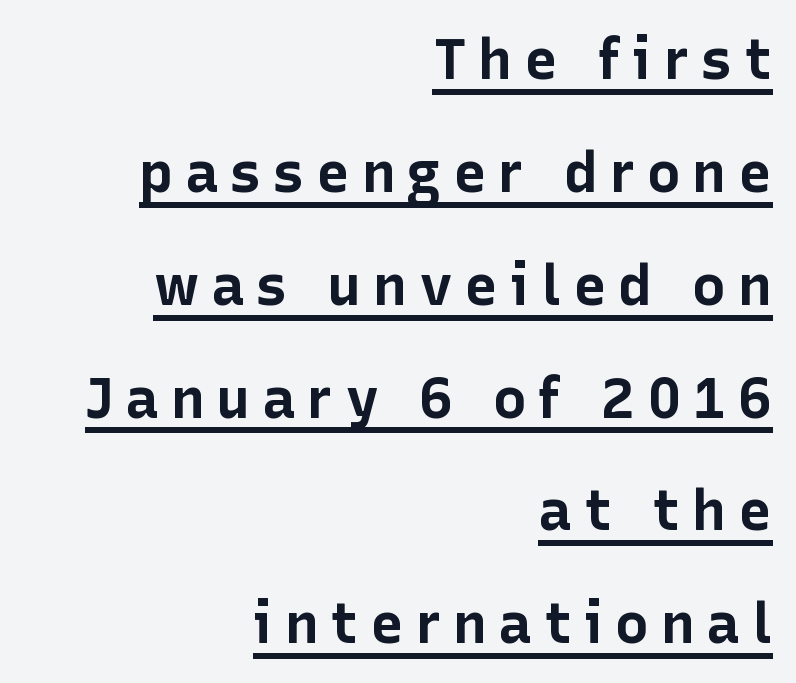
{"serif": "no", "italic": "no", "bold": "yes", "weight": "bold", "width": "normal", "stroke_contrast": "low", "x_height": "medium", "monospaced": "no", "underline": "yes", "align": "right", "line_spacing": "loose", "line_spacing_ratio": 1.98, "letter_spacing": "wide", "letter_spacing_em": 0.2, "glyph_px": 57}
